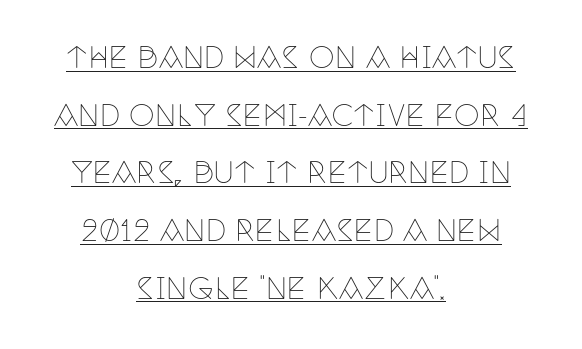
These characters rest on top of a visible drawn line. Regarding leading, the lines here are spaced well apart. The rag falls on both sides of this text block equally. This reads as an unemphasized weight, regular at the heaviest. Each letter keeps its own natural width here, so spacing adapts to shape.
